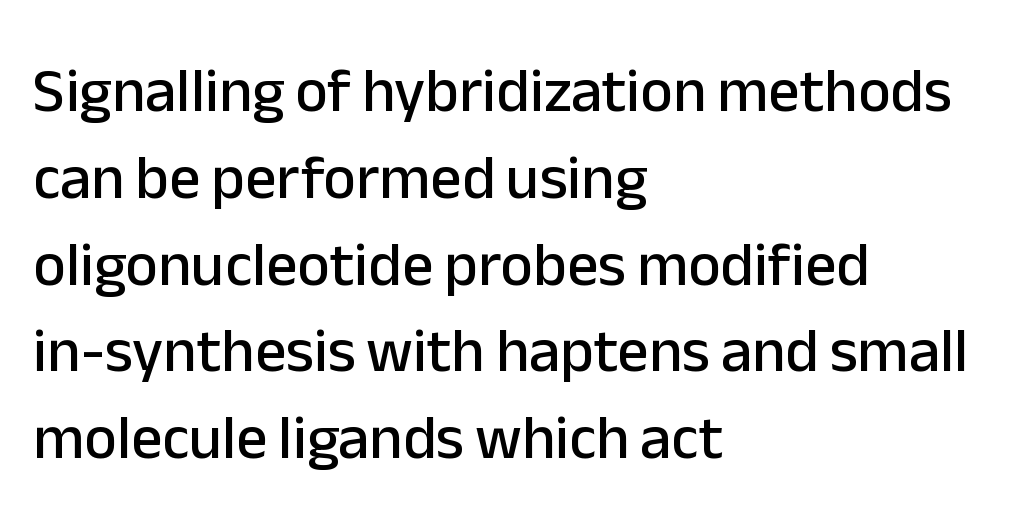
The leading is moderate, giving the passage an even texture. The letters advance in unequal steps, a hallmark of proportional type. Which margin do the lines hug? The left one — the right edge is uneven. Stroke terminals: plain, sans-serif. Descenders are the only things crossing below the line.
